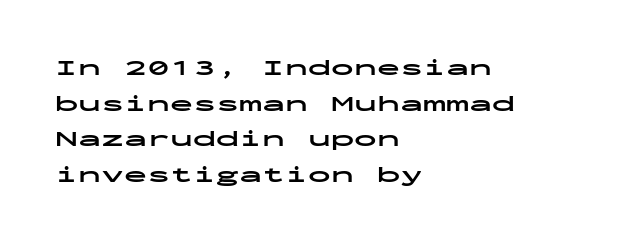
The image shows 23 px bold type, upright; set left-aligned, normal line spacing (1.55x), normal letter spacing, not underlined.
